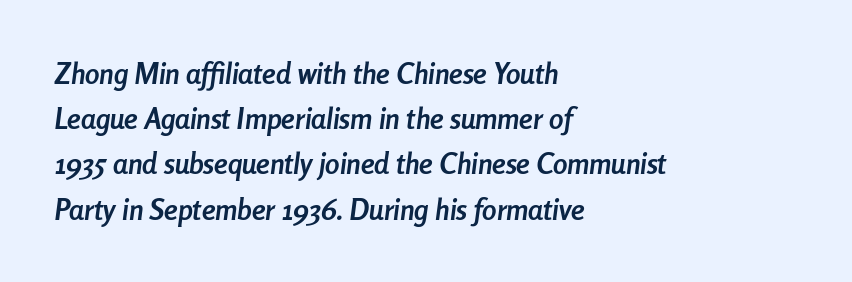
{"italic": "yes", "lean": "right", "slant_degrees": 8, "bold": "yes", "weight": "semibold", "width": "condensed", "stroke_contrast": "low", "x_height": "medium", "monospaced": "no", "underline": "no", "align": "left", "line_spacing": "normal", "line_spacing_ratio": 1.56, "letter_spacing": "normal", "letter_spacing_em": 0.0, "glyph_px": 29}
